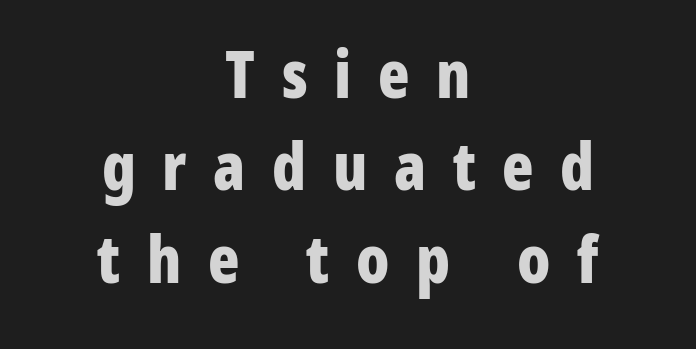
Only glyphs here, with clear space below each row. The horizontal fit of the characters is loose and conspicuously gappy. The designer went with a sans here, leaving each stem footless. A roman cut, with each character standing at attention.
